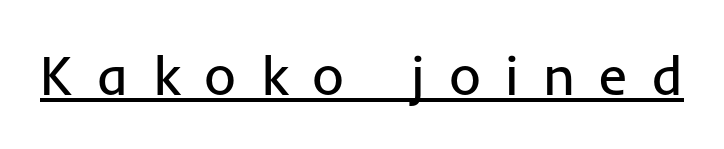
The image shows 55 px regular-weight sans-serif type, upright; set unusually wide letter spacing (+0.44 em), underlined; low stroke contrast and a medium x-height.
